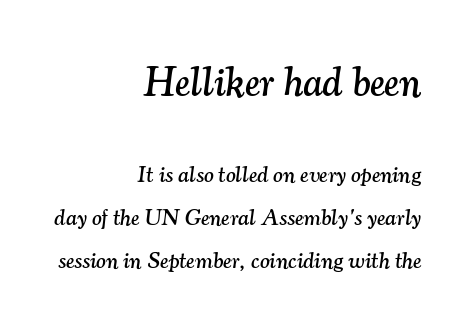
The image shows 41 px serif type, italic (leaning right); set right-aligned, line spacing 1.88x, normal letter spacing, not underlined; the first (top) block is 1.78x larger; medium stroke contrast and a small x-height.
